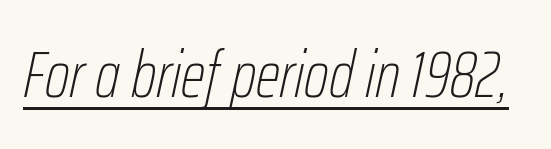
Unbolded letterforms with no extra heft. The face used here is proportionally spaced, like ordinary book or web type. Rendered with sloped, italic letterforms. The letters sit at their default tracking, neither squeezed nor spread.
